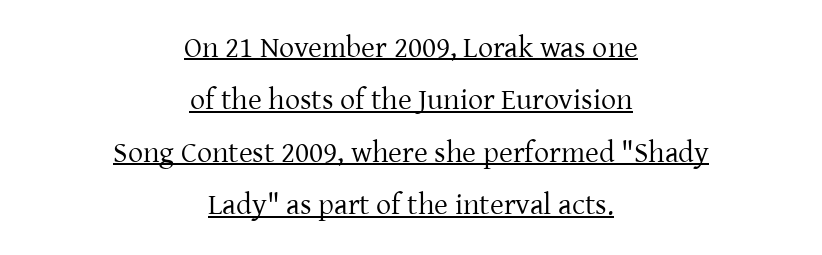
The image shows 30 px regular-weight serif type, upright; set centered, line spacing 1.75x, normal letter spacing, underlined; low stroke contrast and a medium x-height.
